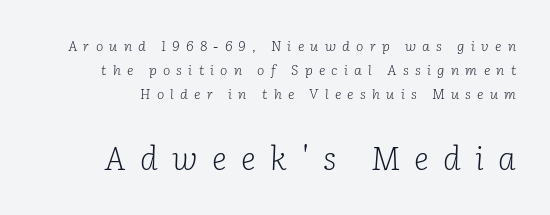
{"serif": "yes", "italic": "yes", "lean": "right", "slant_degrees": 2, "bold": "no", "weight": "light", "width": "normal", "stroke_contrast": "low", "x_height": "medium", "monospaced": "no", "underline": "no", "line_spacing_ratio": 1.73, "letter_spacing": "wide", "letter_spacing_em": 0.45, "larger_block": "second", "size_ratio": 2.29, "glyph_px": 32}
